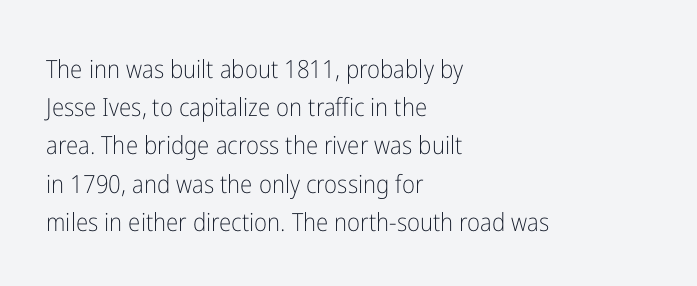
The image shows 25 px text type, upright; set left-aligned, normal line spacing (1.53x), normal letter spacing, not underlined.
